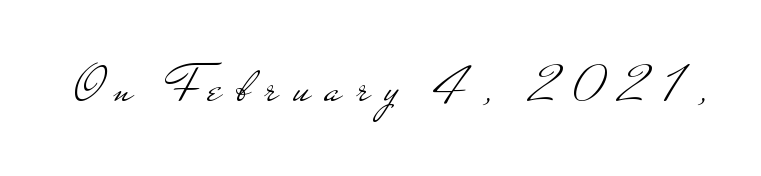
Q: Is the text bold? A: No.
Q: Is the text italic (slanted)? A: Yes.
Q: Is the typeface a serif or a sans-serif typeface? A: Sans-serif.
Q: Is the text underlined? A: No.
Q: Is the spacing between letters normal or unusually wide? A: Unusually wide.
Q: Width (condensed, normal, or wide)? A: Wide.
Q: Stroke contrast? A: Low.
Q: x-height? A: Small.
Q: Monospaced? A: No.
